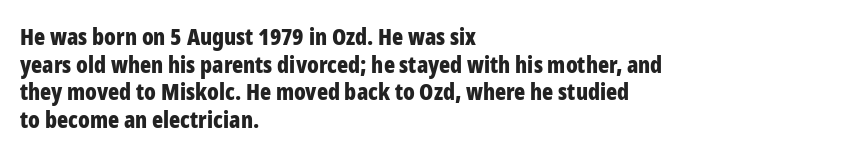
The letters stand upright; this is a roman face. Each word holds together tightly as a unit, with standard inter-letter gaps. Underline: absent. Notice how thick the strokes are: this is what a full bold looks like. The setting favours the left margin, as ordinary paragraphs usually do.
